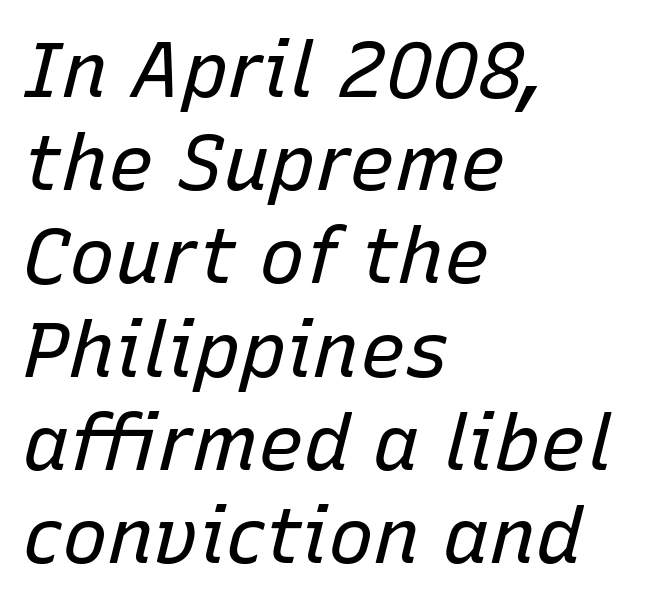
If you drew a line through each stem, it would be angled. A typesetter would call this proportional, since set widths differ per character. The paragraph has a hard left edge and a soft right edge. Tracking here is standard; glyphs follow each other at the usual distance. Nothing heavy about these letters — not bold at all.
